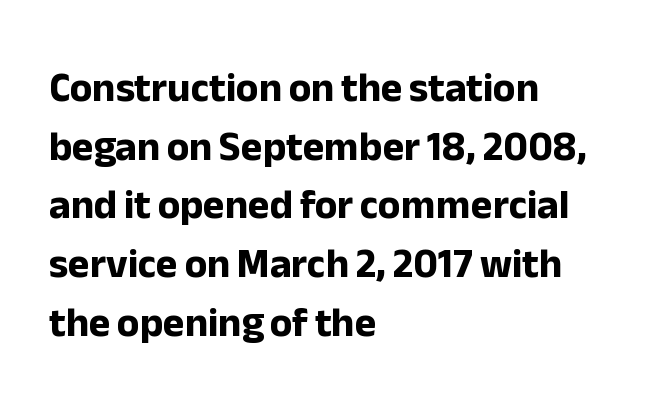
{"serif": "no", "italic": "no", "bold": "yes", "weight": "bold", "width": "normal", "stroke_contrast": "low", "x_height": "medium", "monospaced": "no", "underline": "no", "align": "left", "line_spacing": "normal", "line_spacing_ratio": 1.43, "letter_spacing": "normal", "letter_spacing_em": 0.0, "glyph_px": 41}
